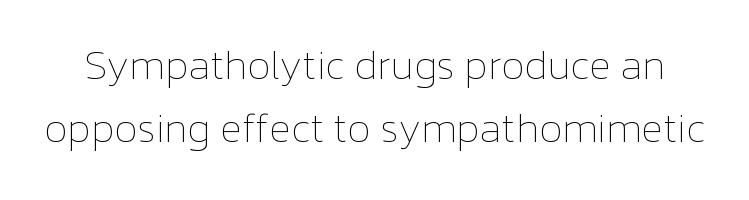
{"italic": "no", "bold": "no", "weight": "thin", "width": "normal", "stroke_contrast": "low", "x_height": "medium", "monospaced": "no", "underline": "no", "line_spacing": "normal", "line_spacing_ratio": 1.58, "letter_spacing": "normal", "letter_spacing_em": 0.0, "glyph_px": 40}
